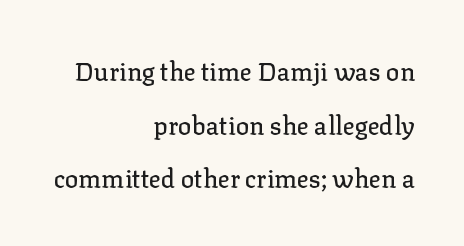
{"italic": "no", "underline": "no", "align": "right", "line_spacing": "loose", "line_spacing_ratio": 2.15, "letter_spacing": "normal", "letter_spacing_em": 0.0, "glyph_px": 25}
